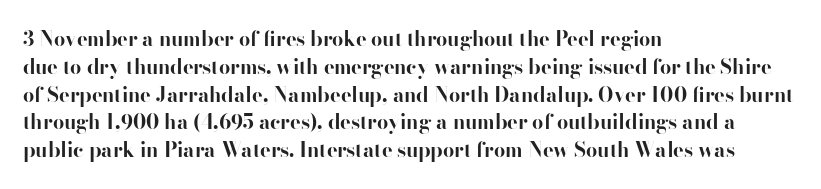
{"italic": "no", "bold": "yes", "underline": "no", "align": "left", "line_spacing": "normal", "line_spacing_ratio": 1.39, "letter_spacing": "normal", "letter_spacing_em": 0.0, "glyph_px": 20}
